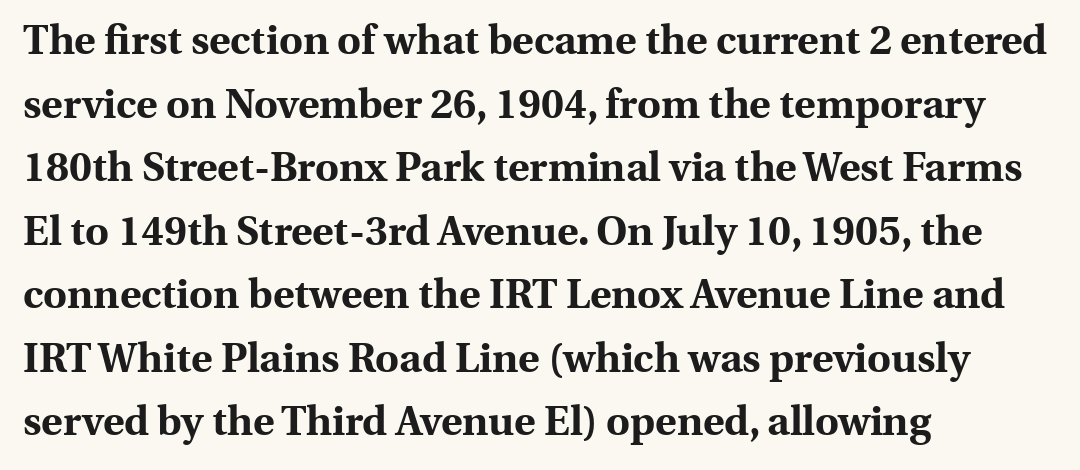
Q: Is the text bold? A: Yes.
Q: Is the text italic (slanted)? A: No, it is upright.
Q: Is the typeface a serif or a sans-serif typeface? A: Serif.
Q: Is the text underlined? A: No.
Q: How is the paragraph aligned? A: Left-aligned.
Q: Is the spacing between letters normal or unusually wide? A: Normal.
Q: Is the spacing between lines tight, normal or loose? A: Normal.
Q: Width (condensed, normal, or wide)? A: Normal.
Q: x-height? A: Medium.
Q: Monospaced? A: No.
